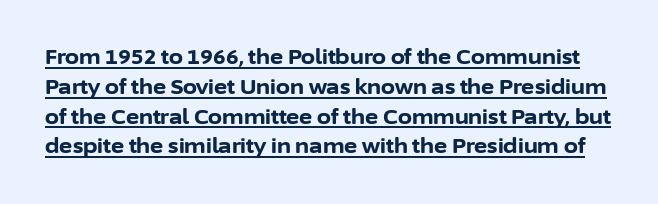
The image shows 20 px bold type, upright; set normal line spacing (1.49x), normal letter spacing, underlined.
